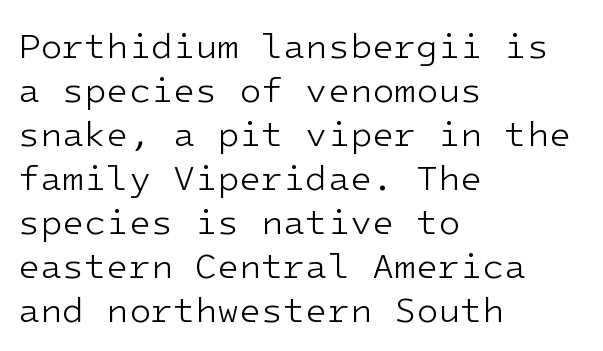
{"serif": "no", "italic": "no", "bold": "no", "weight": "light", "width": "normal", "stroke_contrast": "low", "x_height": "medium", "monospaced": "yes", "underline": "no", "align": "left", "line_spacing_ratio": 1.22, "letter_spacing": "normal", "letter_spacing_em": 0.0, "glyph_px": 36}
